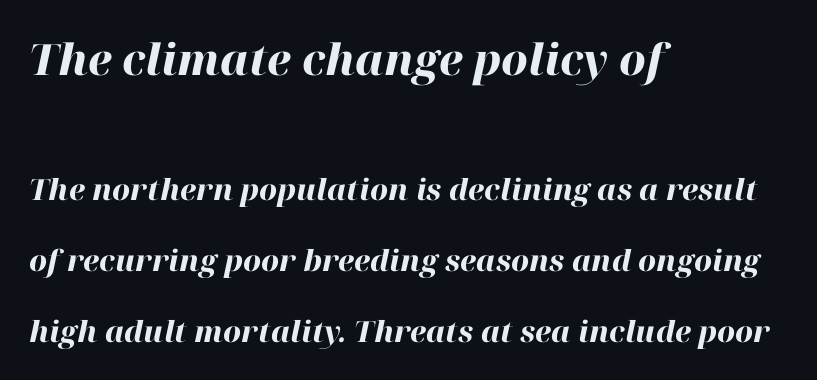
Q: Is the text bold? A: Yes.
Q: Is the text italic (slanted)? A: Yes, it leans right by about 12 degrees.
Q: Is the text underlined? A: No.
Q: How is the paragraph aligned? A: Left-aligned.
Q: Is the spacing between letters normal or unusually wide? A: Normal.
Q: Is the spacing between lines tight, normal or loose? A: Loose.
Q: Which block of text is set in a larger size, the first (top) or the second (bottom)? A: The first (top) one.
Q: Width (condensed, normal, or wide)? A: Normal.
Q: Stroke contrast? A: High.
Q: x-height? A: Medium.
Q: Monospaced? A: No.
